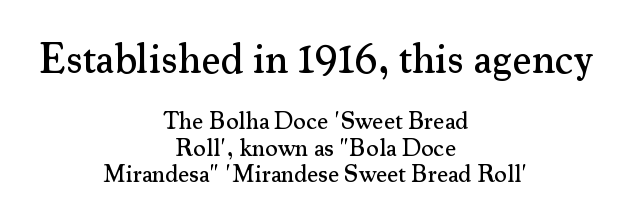
The image shows 42 px serif type, upright; set centered, tight line spacing (1.09x), normal letter spacing, not underlined; the first (top) block is 1.75x larger; medium stroke contrast and a small x-height.
